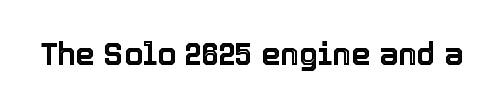
Q: Is the text italic (slanted)? A: No, it is upright.
Q: Is the text underlined? A: No.
Q: Is the spacing between letters normal or unusually wide? A: Normal.
Q: Width (condensed, normal, or wide)? A: Normal.
Q: x-height? A: Medium.
Q: Monospaced? A: No.
